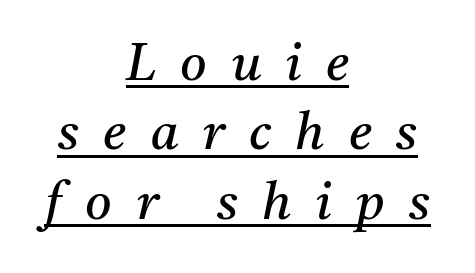
The image shows 51 px regular-weight serif type, italic (leaning right); set centered, normal line spacing (1.36x), unusually wide letter spacing (+0.48 em), underlined; medium stroke contrast and a medium x-height.
